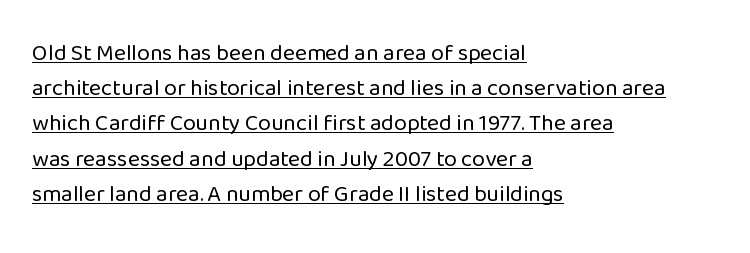
{"italic": "no", "bold": "no", "underline": "yes", "align": "left", "line_spacing": "normal", "line_spacing_ratio": 1.53, "letter_spacing": "normal", "letter_spacing_em": 0.0, "glyph_px": 23}
